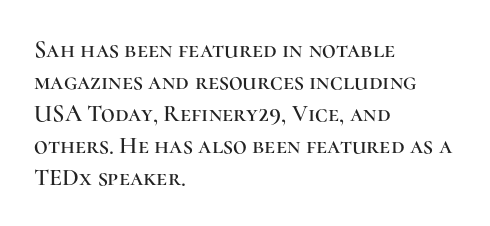
The image shows 24 px text type, upright; set left-aligned, normal line spacing (1.33x), normal letter spacing, not underlined.
